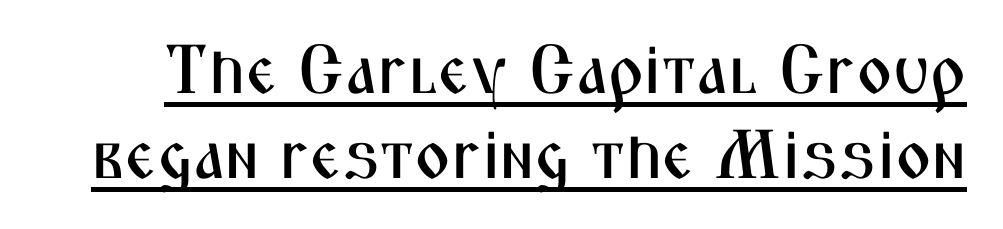
Q: Is the text italic (slanted)? A: No, it is upright.
Q: Is the typeface a serif or a sans-serif typeface? A: Sans-serif.
Q: Is the text underlined? A: Yes.
Q: Is the spacing between letters normal or unusually wide? A: Normal.
Q: Width (condensed, normal, or wide)? A: Condensed.
Q: Stroke contrast? A: Medium.
Q: x-height? A: Medium.
Q: Monospaced? A: No.
